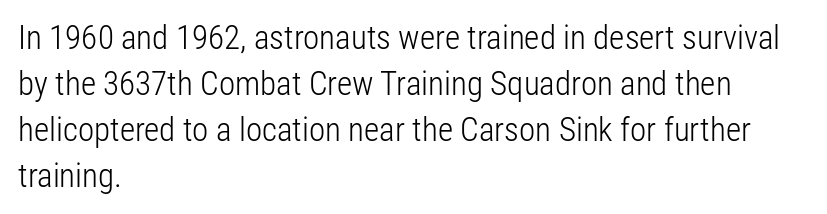
The image shows 33 px light, condensed sans-serif type, upright; set left-aligned, normal line spacing (1.39x), normal letter spacing, not underlined; low stroke contrast and a medium x-height.
